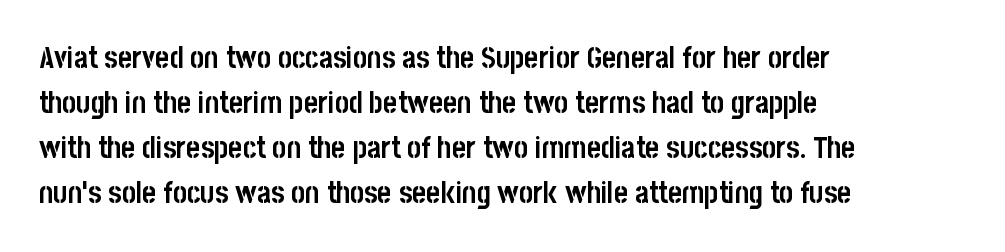
Q: Is the text bold? A: Yes.
Q: Is the text italic (slanted)? A: No, it is upright.
Q: Is the typeface a serif or a sans-serif typeface? A: Sans-serif.
Q: Is the text underlined? A: No.
Q: How is the paragraph aligned? A: Left-aligned.
Q: Is the spacing between letters normal or unusually wide? A: Normal.
Q: Is the spacing between lines tight, normal or loose? A: Normal.
Q: Width (condensed, normal, or wide)? A: Condensed.
Q: Stroke contrast? A: Low.
Q: x-height? A: Large.
Q: Monospaced? A: No.
